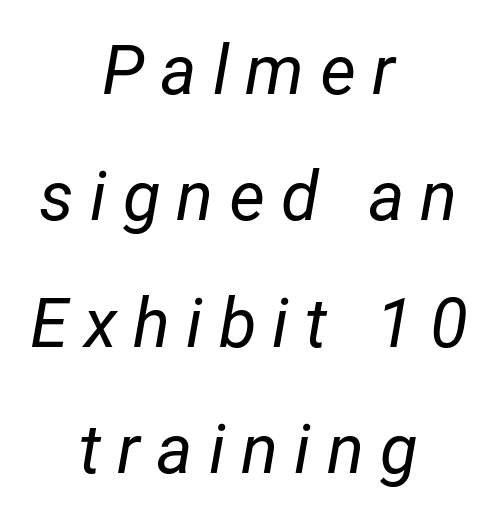
The words here are not underlined. Display-style spreading of the glyphs; the letterfit is very open. Caption: multi-line text, centered on the measure. This reads as an unemphasized weight, regular at the heaviest. Spacing verdict: proportional, widths tailored to each character.
